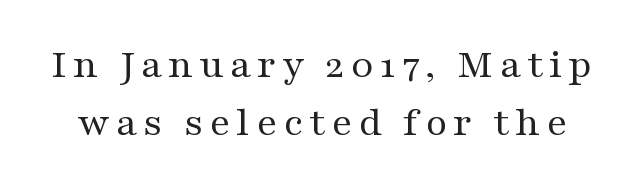
{"serif": "yes", "italic": "no", "bold": "no", "weight": "regular", "width": "wide", "stroke_contrast": "medium", "x_height": "medium", "monospaced": "no", "underline": "no", "line_spacing": "normal", "line_spacing_ratio": 1.37, "glyph_px": 42}
